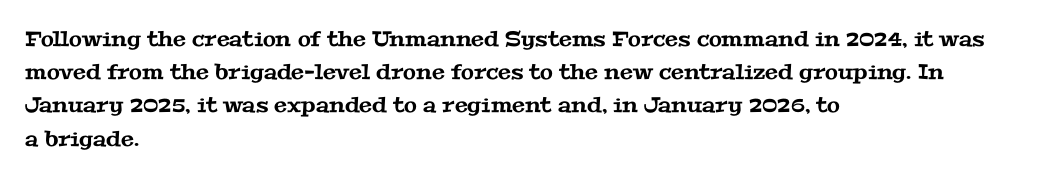
Q: Is the text underlined? A: No.
Q: How is the paragraph aligned? A: Left-aligned.
Q: Is the spacing between letters normal or unusually wide? A: Normal.
Q: Is the spacing between lines tight, normal or loose? A: Normal.
